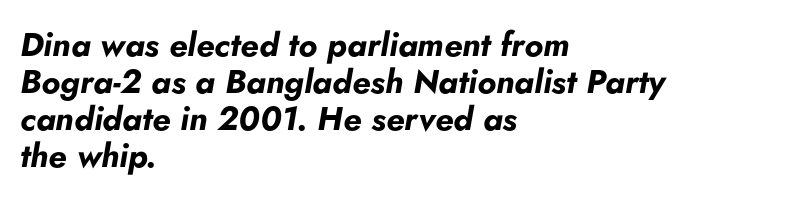
{"italic": "yes", "lean": "right", "slant_degrees": 5, "bold": "yes", "weight": "bold", "width": "normal", "stroke_contrast": "low", "x_height": "small", "monospaced": "no", "underline": "no", "align": "left", "line_spacing": "tight", "line_spacing_ratio": 1.12, "letter_spacing": "normal", "letter_spacing_em": 0.0, "glyph_px": 33}
